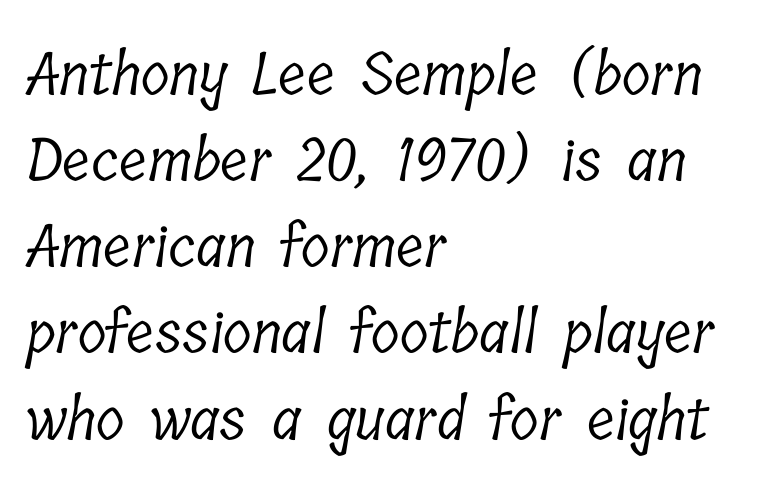
The image shows 59 px light, condensed serif type; set left-aligned, normal line spacing (1.46x), normal letter spacing, not underlined; low stroke contrast and a medium x-height.
